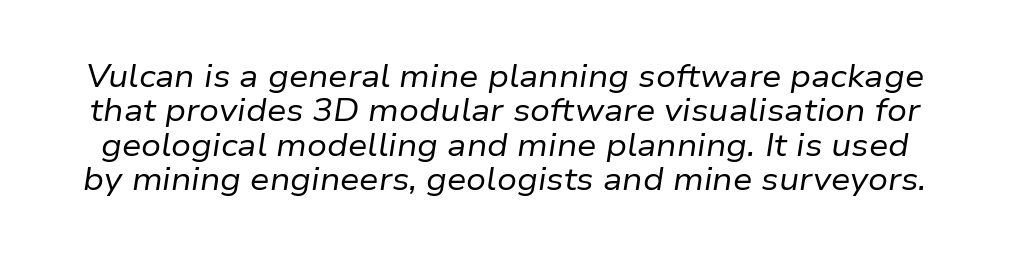
{"italic": "yes", "lean": "right", "slant_degrees": 9, "bold": "no", "weight": "regular", "width": "normal", "stroke_contrast": "low", "x_height": "medium", "monospaced": "no", "underline": "no", "line_spacing": "tight", "line_spacing_ratio": 1.11, "letter_spacing": "normal", "letter_spacing_em": 0.0, "glyph_px": 31}
